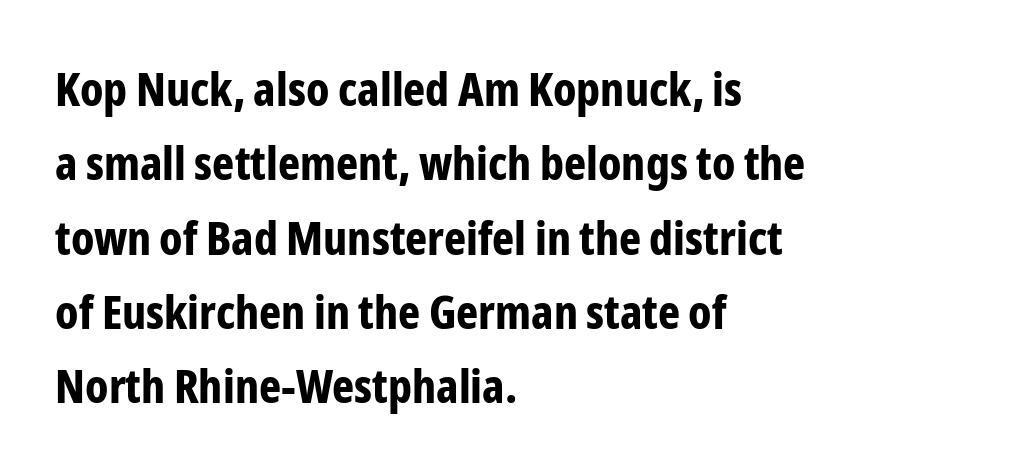
{"serif": "no", "italic": "no", "bold": "yes", "weight": "bold", "width": "condensed", "stroke_contrast": "low", "x_height": "medium", "monospaced": "no", "underline": "no", "align": "left", "line_spacing": "normal", "line_spacing_ratio": 1.58, "letter_spacing": "normal", "letter_spacing_em": 0.0, "glyph_px": 47}
